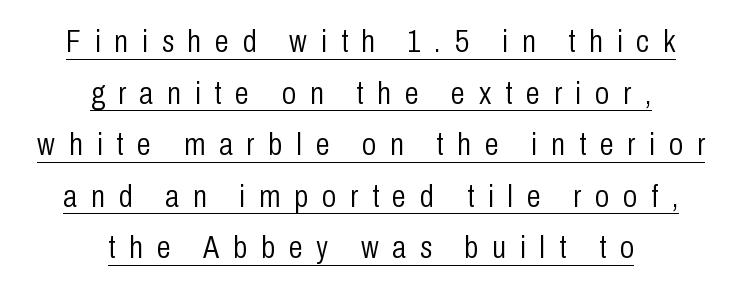
{"serif": "no", "italic": "no", "bold": "no", "weight": "light", "width": "condensed", "stroke_contrast": "low", "x_height": "medium", "monospaced": "no", "underline": "yes", "align": "center", "line_spacing": "normal", "line_spacing_ratio": 1.61, "letter_spacing": "wide", "letter_spacing_em": 0.43, "glyph_px": 32}
